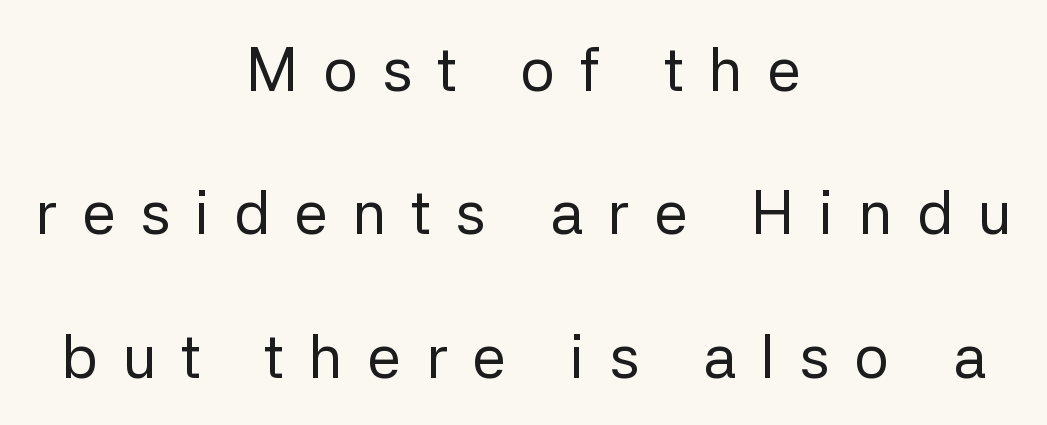
The image shows 61 px regular-weight sans-serif type, upright; set centered, loose line spacing (2.35x), unusually wide letter spacing (+0.4 em), not underlined; low stroke contrast and a medium x-height.
